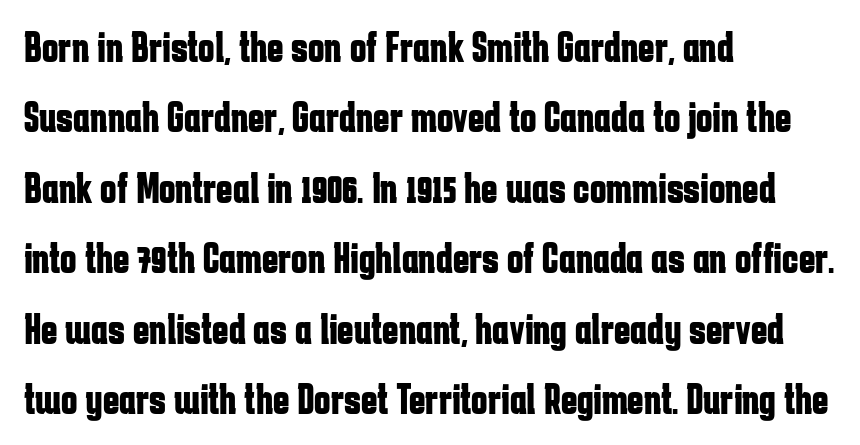
The image shows 44 px bold, condensed sans-serif type, upright; set left-aligned, normal line spacing (1.6x), normal letter spacing, not underlined; low stroke contrast and a medium x-height.
